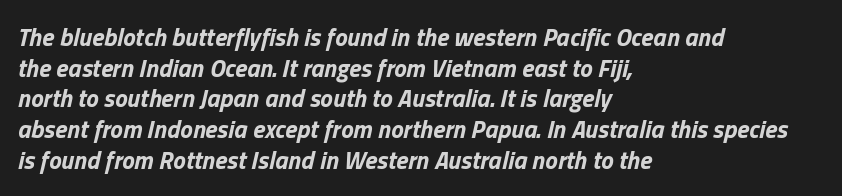
Yep, that's italic — everything's leaning. Summary of weight: heavy, a full bold. In terms of letterspacing, this is plain default setting. Line starts are locked; line ends wander. Only glyphs here, with clear space below each row.
